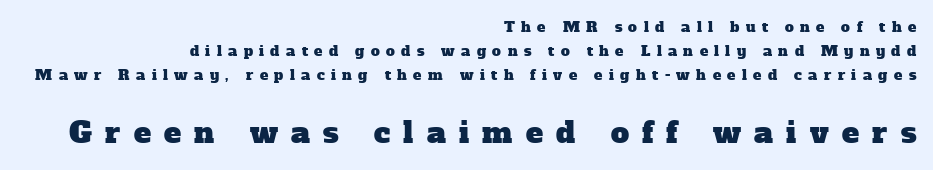
What's the leading like? Ordinary, nothing unusual. Unlike a clean sans, this face finishes its strokes with serifs. The foot of each line stays bare and open. The ragged edge is on the left, which tells us the setting is flush right.
